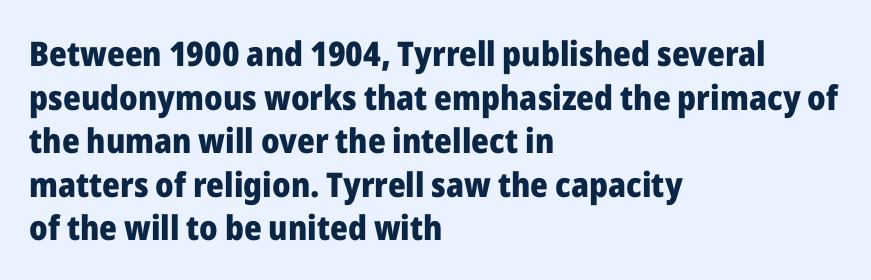
Unlike a traditional serif, this face leaves its strokes unadorned. Visually the block forms a straight wall on the left and a jagged coastline on the right. Caption: standard tracking, unaltered. Successive baselines arrive at the customary interval. Its strokes are broad and dark, the hallmark of bold type.
